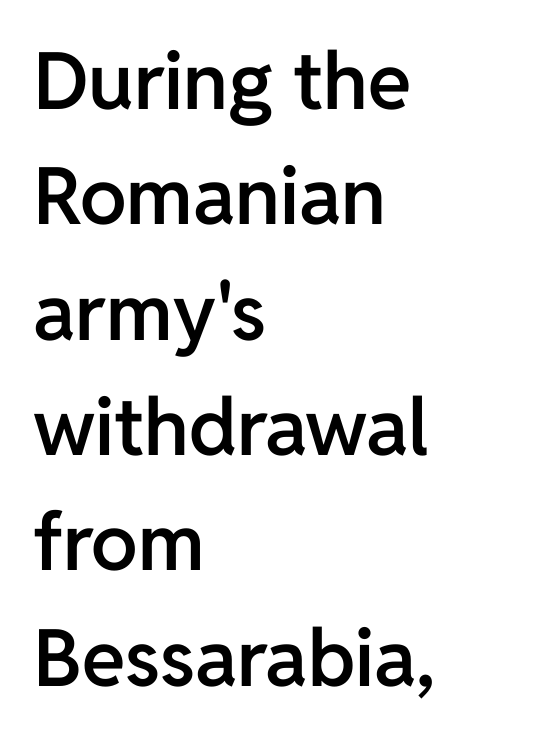
The image shows 79 px semibold sans-serif type, upright; set left-aligned, normal line spacing (1.46x), normal letter spacing, not underlined; low stroke contrast and a medium x-height.
